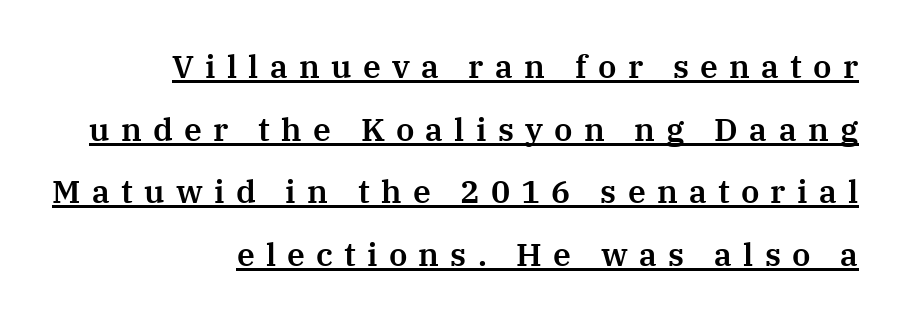
The typesetter has applied underlining to the passage shown. The vertical gap from one line to the next is large. Here the designer chose a conventional face with non-uniform glyph widths. A typesetter would label this face a serif. Every stem runs plumb, perpendicular to the baseline.
